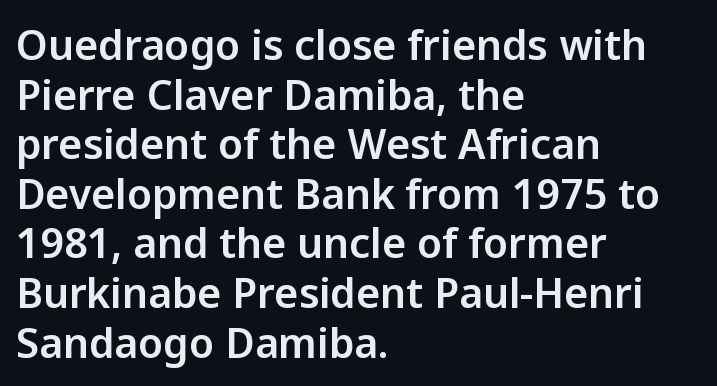
The letters advance in unequal steps, a hallmark of proportional type. Unlike italic type, these characters show no tilt at all. Compared with a centered layout, this one pins lines to the left instead. Classification — sans serif. The tracking reads as untouched default to a designer's eye.
